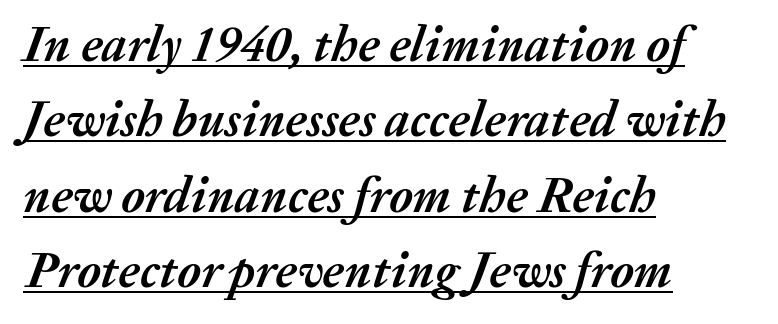
Q: Is the text bold? A: Yes.
Q: Is the text italic (slanted)? A: Yes, it leans right by about 20 degrees.
Q: Is the text underlined? A: Yes.
Q: How is the paragraph aligned? A: Left-aligned.
Q: Is the spacing between letters normal or unusually wide? A: Normal.
Q: Is the spacing between lines tight, normal or loose? A: Normal.
Q: Width (condensed, normal, or wide)? A: Normal.
Q: Stroke contrast? A: Medium.
Q: x-height? A: Medium.
Q: Monospaced? A: No.
